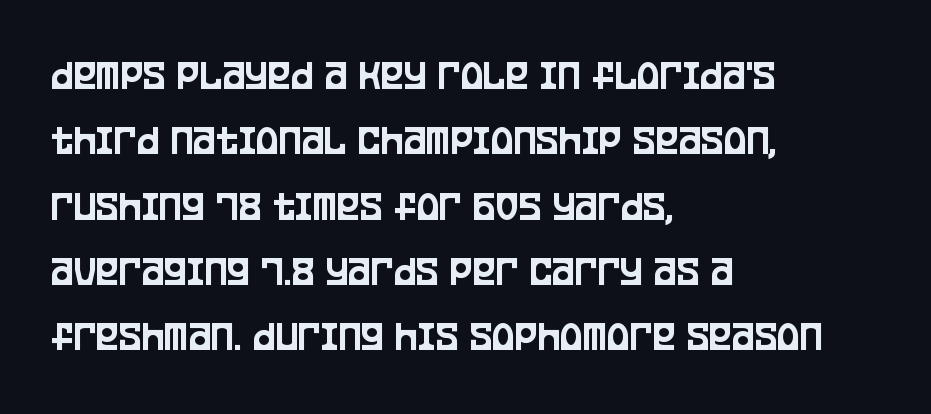
{"serif": "no", "italic": "no", "width": "condensed", "stroke_contrast": "low", "x_height": "large", "monospaced": "no", "underline": "no", "align": "left", "line_spacing": "normal", "line_spacing_ratio": 1.52, "letter_spacing": "normal", "letter_spacing_em": 0.0, "glyph_px": 43}
